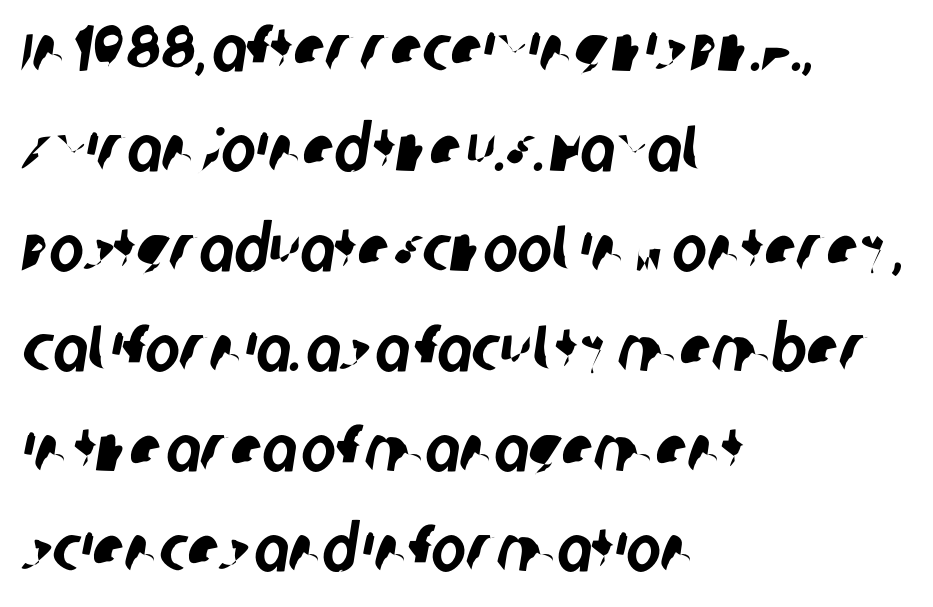
The image shows 65 px condensed sans-serif type; set left-aligned, normal line spacing (1.54x), normal letter spacing, not underlined; low stroke contrast and a large x-height.
